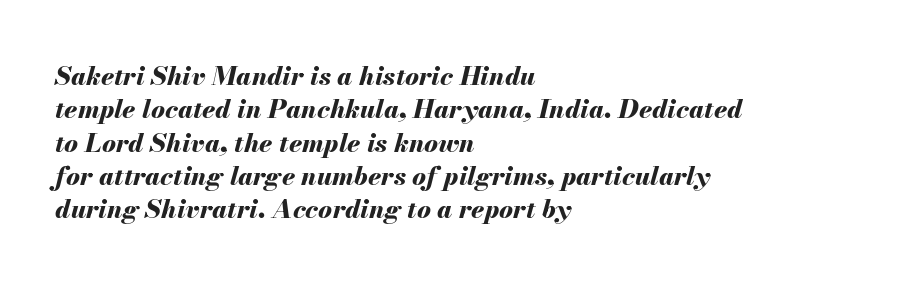
The image shows 26 px bold type, italic (leaning right); set left-aligned, normal line spacing (1.28x), normal letter spacing, not underlined.
